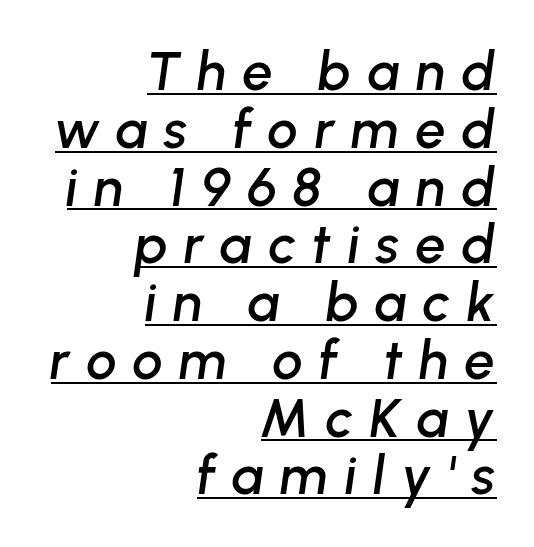
The image shows 54 px text type, italic (leaning right); set right-aligned, tight line spacing (1.07x), unusually wide letter spacing (+0.3 em), underlined; low stroke contrast and a medium x-height.
